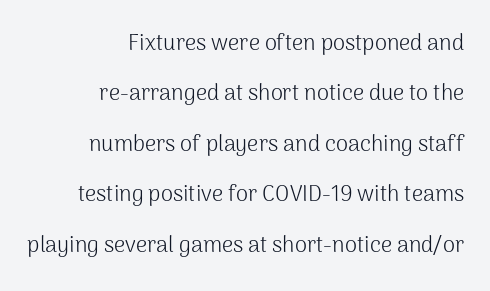
Do the letters lean? They stand straight. The letters look calm and open, with moderate or lighter stems. The letterforms sit shoulder to shoulder at normal distance. Check under the words: just untouched page. The passage shown stacks its lines with a broad gap.
